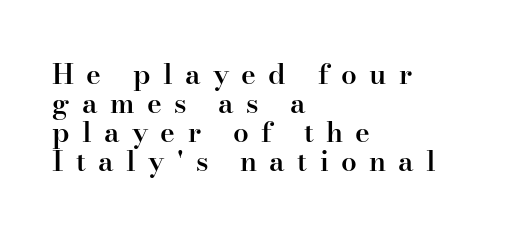
The image shows 28 px semibold serif type, upright; set left-aligned, tight line spacing (1.03x), unusually wide letter spacing (+0.44 em), not underlined; high stroke contrast and a small x-height.
